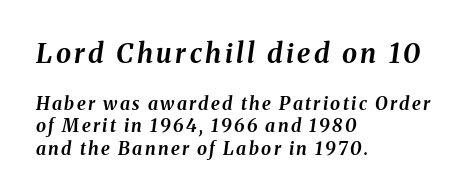
{"italic": "yes", "lean": "right", "slant_degrees": 8, "bold": "yes", "underline": "no", "align": "left", "line_spacing": "normal", "line_spacing_ratio": 1.26, "larger_block": "first", "size_ratio": 1.5, "glyph_px": 27}
